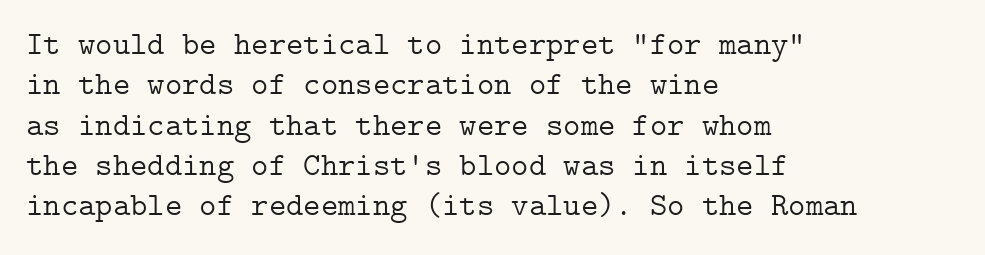
{"serif": "yes", "italic": "no", "bold": "no", "weight": "light", "width": "normal", "stroke_contrast": "low", "x_height": "medium", "underline": "no", "align": "left", "line_spacing_ratio": 1.22, "letter_spacing": "normal", "letter_spacing_em": 0.0, "glyph_px": 33}
